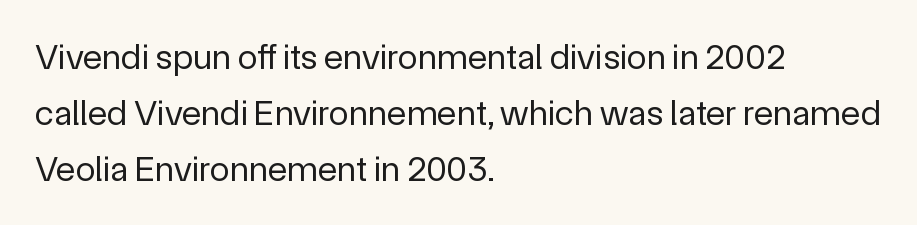
Q: Is the text bold? A: No.
Q: Is the text italic (slanted)? A: No, it is upright.
Q: Is the typeface a serif or a sans-serif typeface? A: Sans-serif.
Q: Is the text underlined? A: No.
Q: How is the paragraph aligned? A: Left-aligned.
Q: Is the spacing between letters normal or unusually wide? A: Normal.
Q: Is the spacing between lines tight, normal or loose? A: Normal.
Q: Width (condensed, normal, or wide)? A: Normal.
Q: x-height? A: Medium.
Q: Monospaced? A: No.
